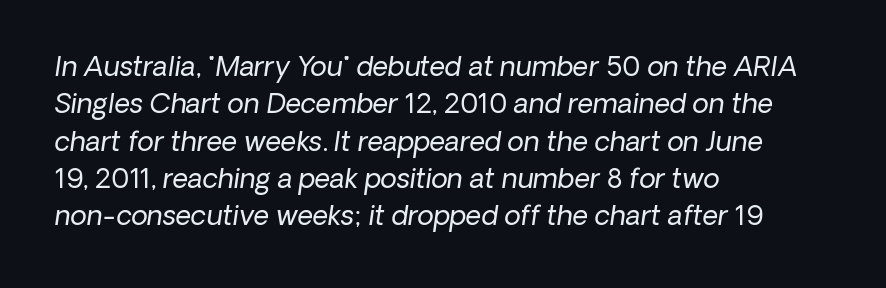
The image shows 27 px text type, italic (leaning right); set left-aligned, normal line spacing (1.38x), normal letter spacing, not underlined.
